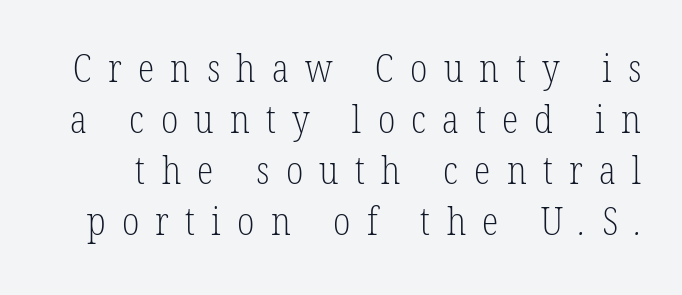
{"serif": "yes", "bold": "no", "weight": "light", "width": "condensed", "stroke_contrast": "low", "x_height": "medium", "monospaced": "no", "underline": "no", "line_spacing": "normal", "line_spacing_ratio": 1.34, "letter_spacing": "wide", "letter_spacing_em": 0.43, "glyph_px": 38}
